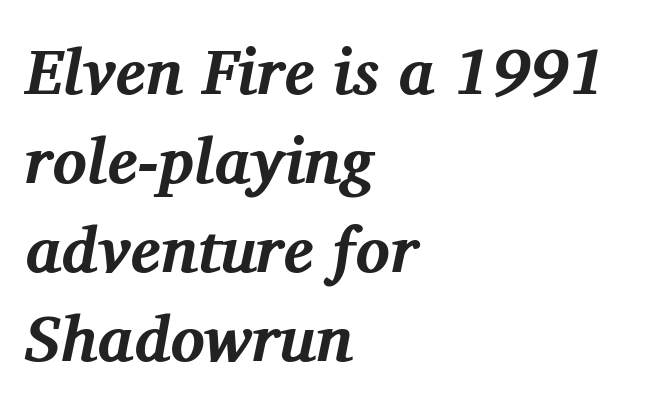
{"serif": "yes", "italic": "yes", "lean": "right", "slant_degrees": 11, "bold": "yes", "weight": "bold", "width": "normal", "stroke_contrast": "medium", "x_height": "medium", "monospaced": "no", "underline": "no", "align": "left", "line_spacing": "normal", "line_spacing_ratio": 1.39, "letter_spacing": "normal", "letter_spacing_em": 0.0, "glyph_px": 64}
